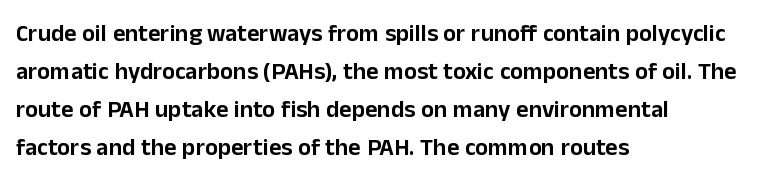
The image shows 24 px text type, upright; set left-aligned, normal line spacing (1.59x), normal letter spacing, not underlined.
